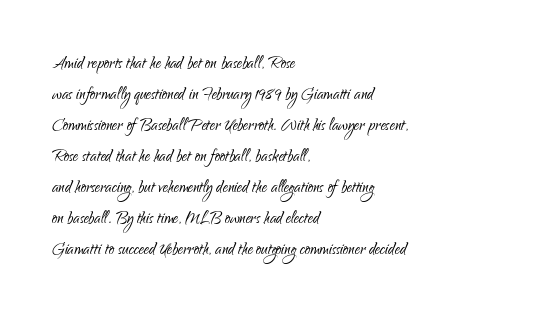
No chunkiness to these letters — they're not bold. The area under the type is left untouched. This rendering uses left alignment, leaving the right contour irregular. Compared with typical body copy, the letter spacing here is the same.
